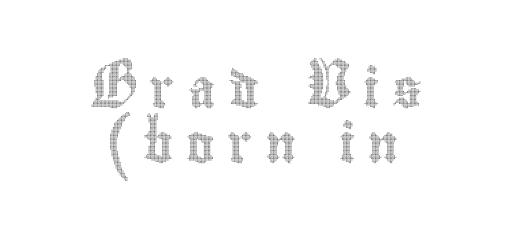
The image shows 38 px condensed type, upright; set centered, normal line spacing (1.45x), unusually wide letter spacing (+0.34 em), not underlined; a small x-height.
